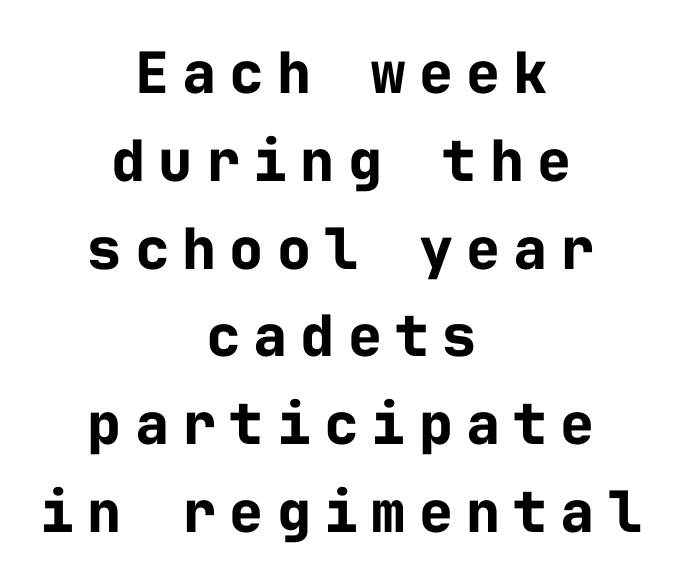
The image shows 57 px bold sans-serif type, upright, monospaced; set centered, normal line spacing (1.54x), unusually wide letter spacing (+0.23 em), not underlined; low stroke contrast and a medium x-height.
